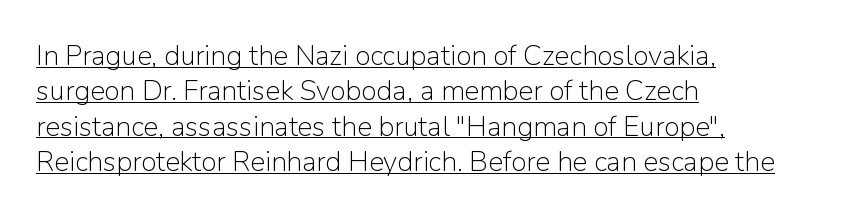
{"serif": "no", "italic": "no", "bold": "no", "weight": "light", "width": "normal", "stroke_contrast": "low", "x_height": "medium", "monospaced": "no", "underline": "yes", "align": "left", "line_spacing": "normal", "line_spacing_ratio": 1.26, "letter_spacing": "normal", "letter_spacing_em": 0.0, "glyph_px": 28}
